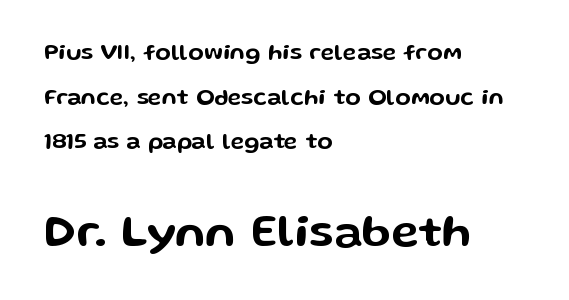
Q: Is the text italic (slanted)? A: No, it is upright.
Q: Is the typeface a serif or a sans-serif typeface? A: Sans-serif.
Q: Is the text underlined? A: No.
Q: How is the paragraph aligned? A: Left-aligned.
Q: Is the spacing between letters normal or unusually wide? A: Normal.
Q: Is the spacing between lines tight, normal or loose? A: Loose.
Q: Which block of text is set in a larger size, the first (top) or the second (bottom)? A: The second (bottom) one.
Q: Width (condensed, normal, or wide)? A: Wide.
Q: Stroke contrast? A: Low.
Q: x-height? A: Medium.
Q: Monospaced? A: No.
